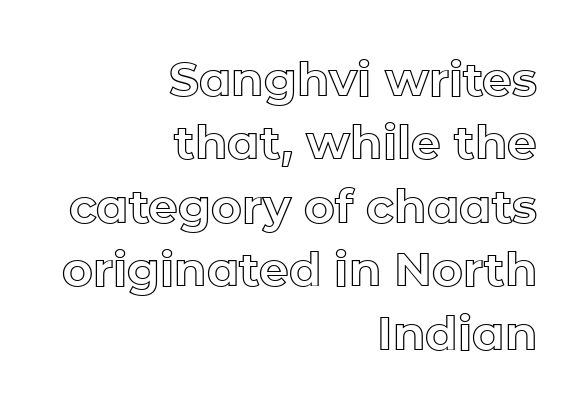
Q: Is the text italic (slanted)? A: No, it is upright.
Q: Is the text underlined? A: No.
Q: How is the paragraph aligned? A: Right-aligned.
Q: Is the spacing between letters normal or unusually wide? A: Normal.
Q: Is the spacing between lines tight, normal or loose? A: Normal.
Q: Width (condensed, normal, or wide)? A: Normal.
Q: x-height? A: Medium.
Q: Monospaced? A: No.
